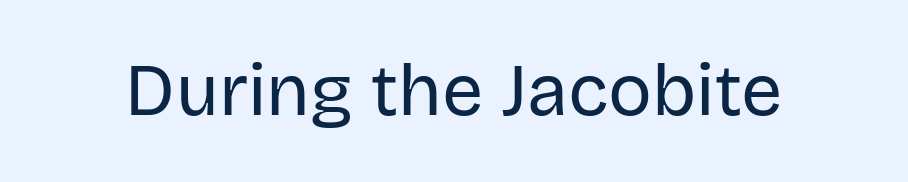
{"serif": "no", "italic": "no", "bold": "no", "weight": "regular", "width": "normal", "stroke_contrast": "low", "x_height": "large", "monospaced": "no", "underline": "no", "letter_spacing": "normal", "letter_spacing_em": 0.0, "glyph_px": 73}
